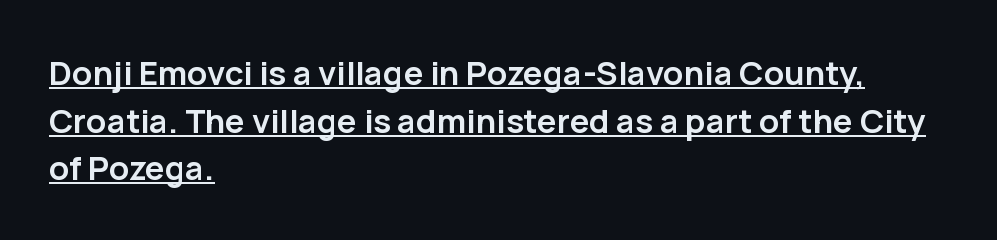
A rule runs beneath these lines of type. The lines are quadded left. A typesetter would call this proportional, since set widths differ per character. Leading matches the norm, producing a regular column.
